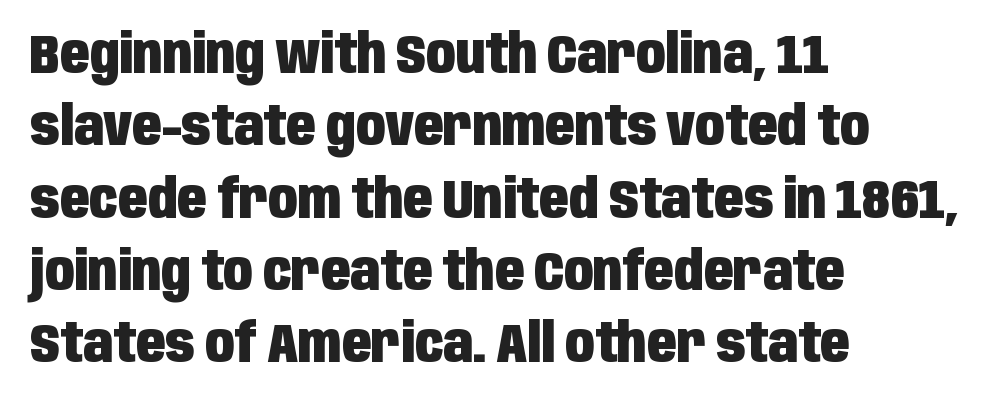
The image shows 54 px heavy, condensed sans-serif type, upright; set left-aligned, normal line spacing (1.34x), normal letter spacing, not underlined; low stroke contrast and a large x-height.
